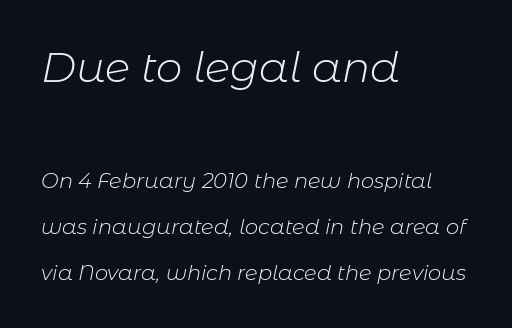
{"italic": "yes", "lean": "right", "slant_degrees": 11, "bold": "no", "weight": "light", "width": "normal", "stroke_contrast": "low", "x_height": "medium", "monospaced": "no", "underline": "no", "align": "left", "line_spacing": "loose", "line_spacing_ratio": 2.2, "letter_spacing": "normal", "letter_spacing_em": 0.0, "larger_block": "first", "size_ratio": 2.0, "glyph_px": 42}
